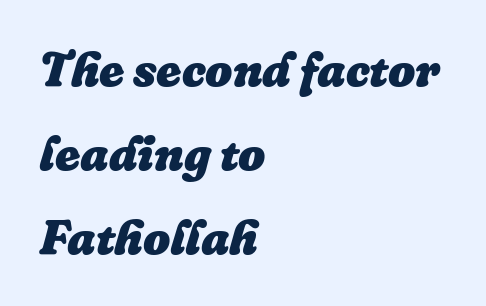
The image shows 48 px heavy type, italic (leaning right); set left-aligned, line spacing 1.75x, normal letter spacing, not underlined; low stroke contrast and a medium x-height.
